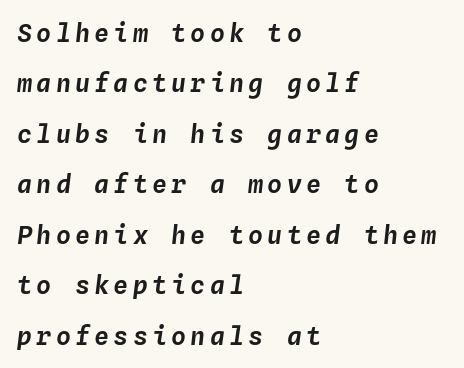
The image shows 25 px text type, italic (leaning right); set left-aligned, loose line spacing (2.02x), not underlined.
